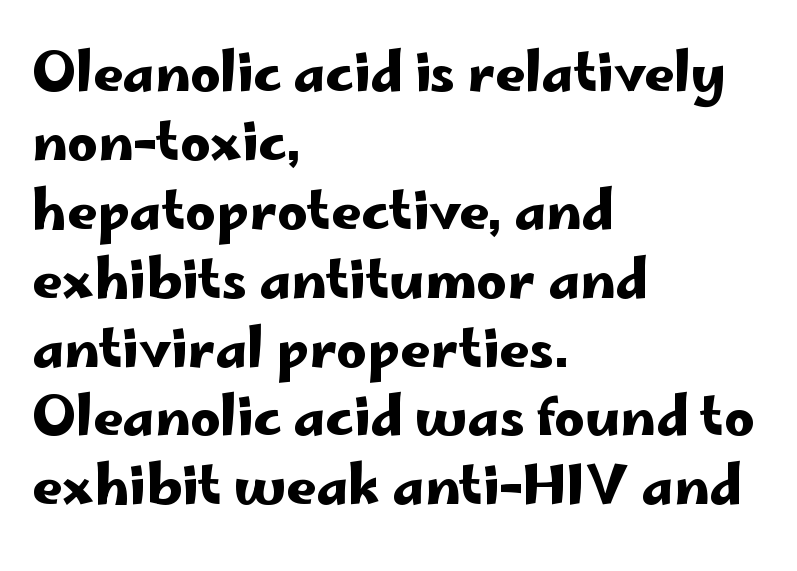
{"serif": "no", "italic": "no", "width": "wide", "stroke_contrast": "low", "x_height": "small", "monospaced": "no", "underline": "no", "align": "left", "line_spacing": "normal", "line_spacing_ratio": 1.3, "letter_spacing": "normal", "letter_spacing_em": 0.0, "glyph_px": 53}
